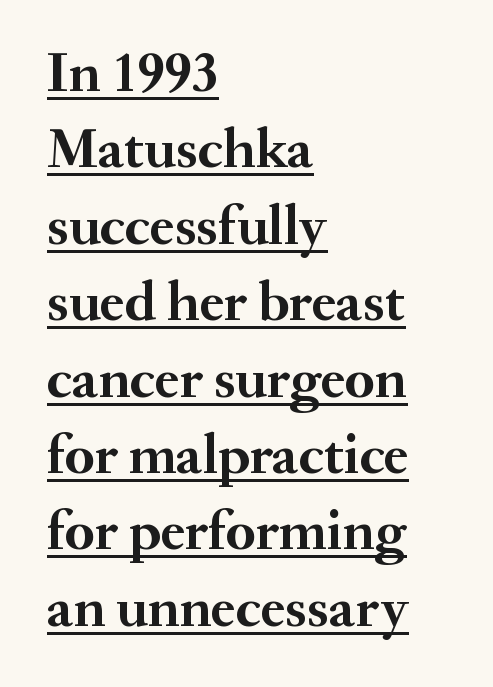
Horizontally, the lines are justified to the leading edge only. No italicization has been applied; the sample stays upright. There is no visible air inserted between adjacent glyphs. A rule runs beneath these lines of type. Little horizontal feet cap the strokes, marking this as serif type.
